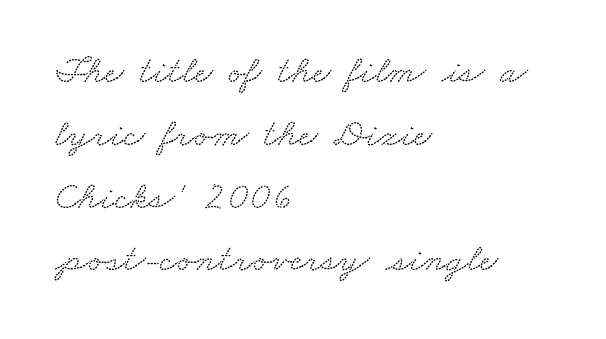
{"width": "wide", "stroke_contrast": "low", "x_height": "small", "monospaced": "no", "underline": "no", "align": "left", "line_spacing": "normal", "line_spacing_ratio": 1.57, "letter_spacing": "normal", "letter_spacing_em": 0.0, "glyph_px": 40}
